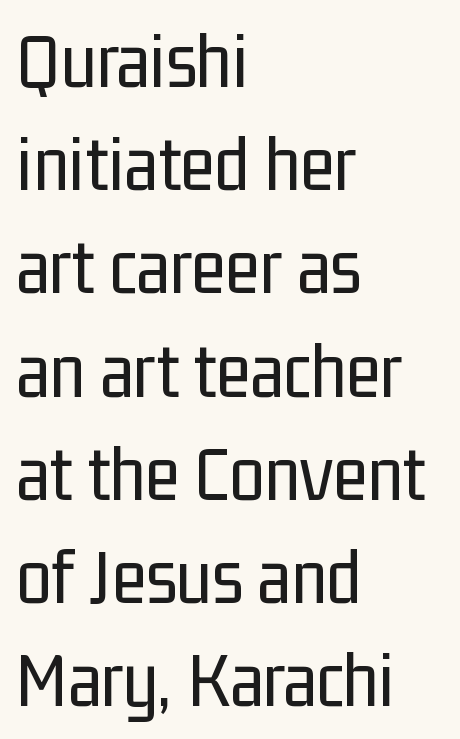
If you drew a ruler down the left edge, every line would touch it. Stroke terminals: plain, sans-serif. Summary of vertical rhythm: regular, with standard interline spacing. In terms of posture, this sample is upright. This sample has the flowing, uneven cadence of proportional lettering.
